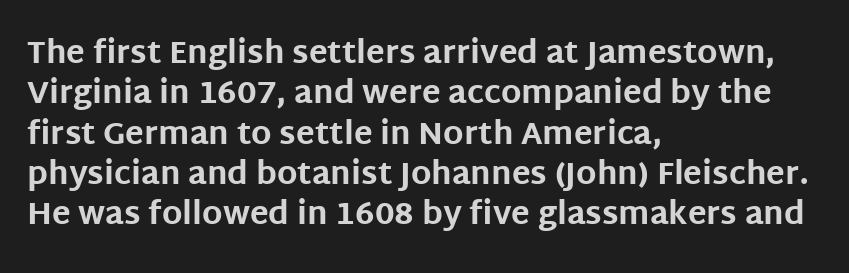
{"serif": "no", "italic": "no", "bold": "yes", "weight": "bold", "width": "normal", "stroke_contrast": "low", "x_height": "large", "monospaced": "no", "underline": "no", "align": "left", "line_spacing": "normal", "line_spacing_ratio": 1.3, "letter_spacing": "normal", "letter_spacing_em": 0.0, "glyph_px": 31}
